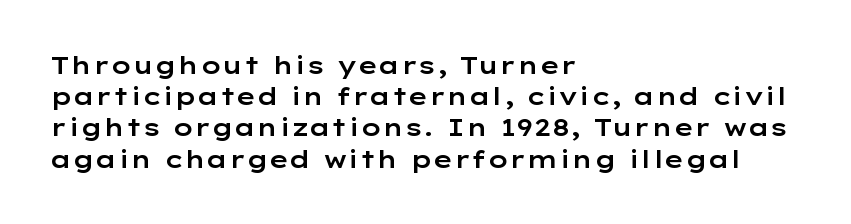
The image shows 24 px text type, upright; set left-aligned, normal line spacing (1.3x), normal letter spacing, not underlined.
